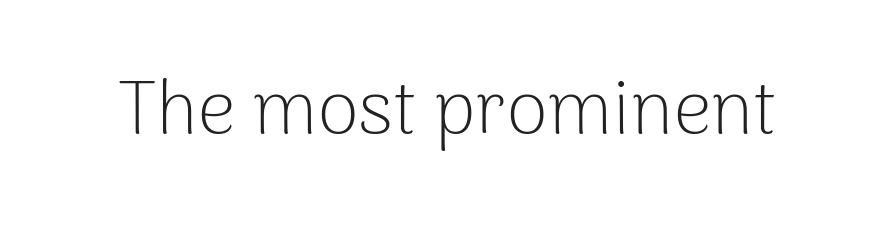
{"serif": "no", "italic": "no", "bold": "no", "weight": "light", "width": "normal", "stroke_contrast": "low", "x_height": "medium", "monospaced": "no", "underline": "no", "letter_spacing": "normal", "letter_spacing_em": 0.0, "glyph_px": 75}
